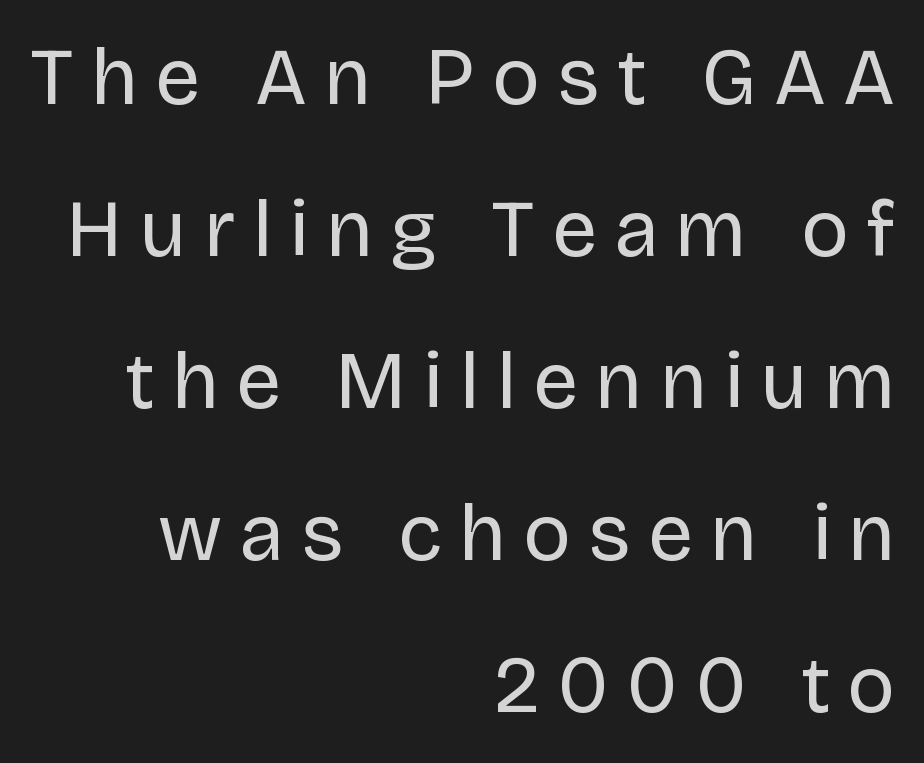
{"serif": "no", "italic": "no", "bold": "no", "weight": "regular", "width": "normal", "stroke_contrast": "low", "x_height": "large", "monospaced": "no", "underline": "no", "align": "right", "line_spacing": "loose", "line_spacing_ratio": 1.9, "letter_spacing": "wide", "letter_spacing_em": 0.22, "glyph_px": 80}
